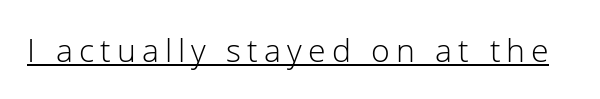
Spacing verdict: proportional, widths tailored to each character. The axis of the letterforms is exactly vertical. Nothing sits at the stroke ends, so this counts as sans-serif. Every word sits above its own underline.
